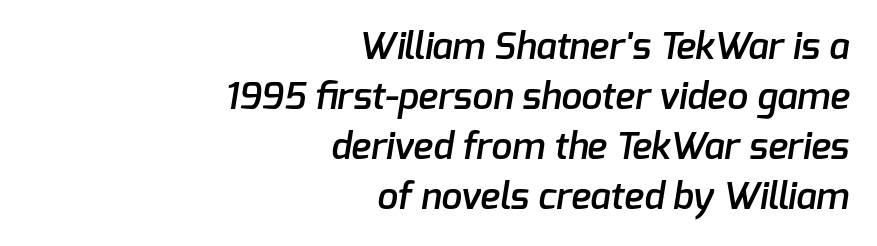
Q: Is the text bold? A: Semi-bold.
Q: Is the typeface a serif or a sans-serif typeface? A: Sans-serif.
Q: Is the text underlined? A: No.
Q: How is the paragraph aligned? A: Right-aligned.
Q: Is the spacing between letters normal or unusually wide? A: Normal.
Q: Is the spacing between lines tight, normal or loose? A: Normal.
Q: Width (condensed, normal, or wide)? A: Normal.
Q: Stroke contrast? A: Low.
Q: x-height? A: Medium.
Q: Monospaced? A: No.
